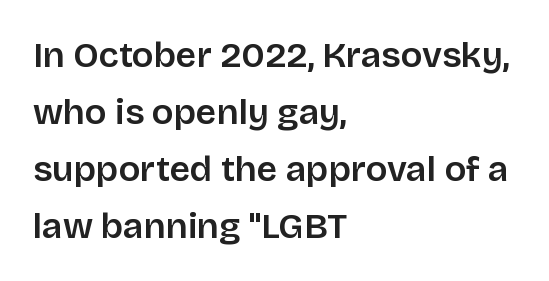
{"serif": "no", "italic": "no", "width": "normal", "stroke_contrast": "low", "x_height": "large", "monospaced": "no", "underline": "no", "align": "left", "line_spacing": "normal", "line_spacing_ratio": 1.58, "letter_spacing": "normal", "letter_spacing_em": 0.0, "glyph_px": 36}
